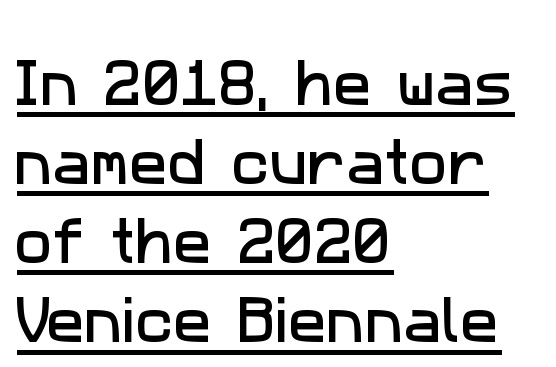
A typesetter would call this leading conventional body-copy spacing. Is the letter spacing exaggerated? No — it looks like the ordinary default. The font family rendered here belongs to the sans-serif group. The passage shown is typed in a proportional face where columns would drift. The passage is arranged the way most books set body copy — flush left.
